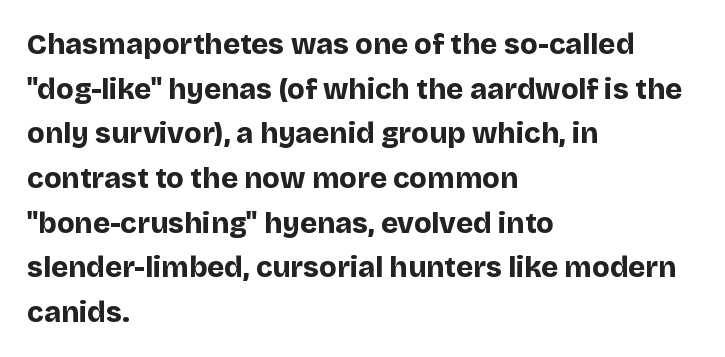
Students, note that the glyphs here touch the page at normal intervals. Serif or sans? Sans — the stroke terminals are bare. One-word summary of the alignment: left. Spacing verdict: proportional, widths tailored to each character. Nobody drew a line under any word here. Ascenders rise straight up at ninety degrees.
